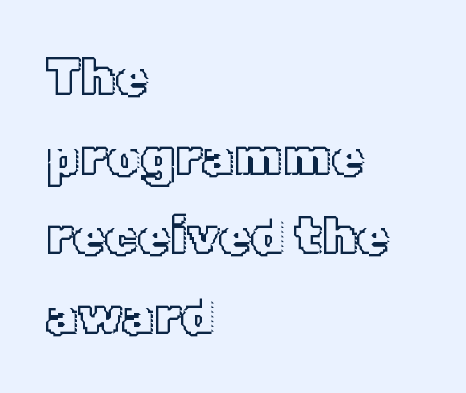
Q: Is the text italic (slanted)? A: No, it is upright.
Q: Is the text underlined? A: No.
Q: How is the paragraph aligned? A: Left-aligned.
Q: Is the spacing between letters normal or unusually wide? A: Normal.
Q: Is the spacing between lines tight, normal or loose? A: Normal.
Q: Width (condensed, normal, or wide)? A: Normal.
Q: x-height? A: Medium.
Q: Monospaced? A: No.
